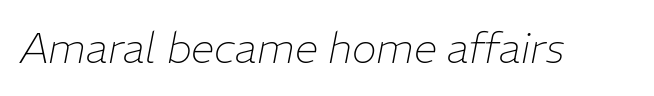
Q: Is the text bold? A: No.
Q: Is the text italic (slanted)? A: Yes, it leans right by about 11 degrees.
Q: Is the text underlined? A: No.
Q: Is the spacing between letters normal or unusually wide? A: Normal.
Q: Width (condensed, normal, or wide)? A: Normal.
Q: Stroke contrast? A: Low.
Q: x-height? A: Medium.
Q: Monospaced? A: No.
